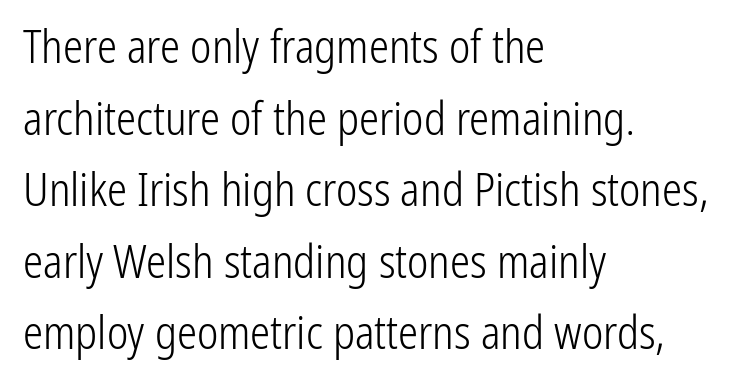
The image shows 45 px light, condensed sans-serif type, upright; set left-aligned, normal line spacing (1.59x), normal letter spacing, not underlined; low stroke contrast and a medium x-height.
